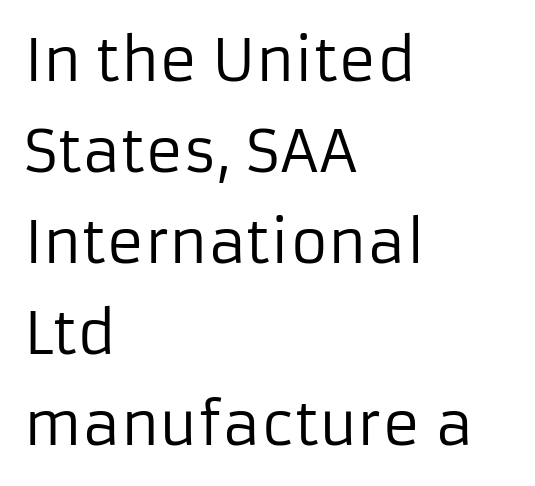
Q: Is the text bold? A: No.
Q: Is the text italic (slanted)? A: No, it is upright.
Q: Is the typeface a serif or a sans-serif typeface? A: Sans-serif.
Q: Is the text underlined? A: No.
Q: How is the paragraph aligned? A: Left-aligned.
Q: Is the spacing between letters normal or unusually wide? A: Normal.
Q: Is the spacing between lines tight, normal or loose? A: Normal.
Q: Width (condensed, normal, or wide)? A: Normal.
Q: Stroke contrast? A: Low.
Q: x-height? A: Medium.
Q: Monospaced? A: No.
